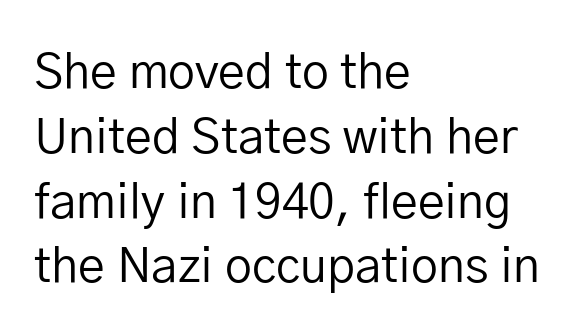
The axis of the letterforms is exactly vertical. Regarding serifs, this sample does without them. Quick note: underline off. One glance says typical: line gaps are just what's usual.
